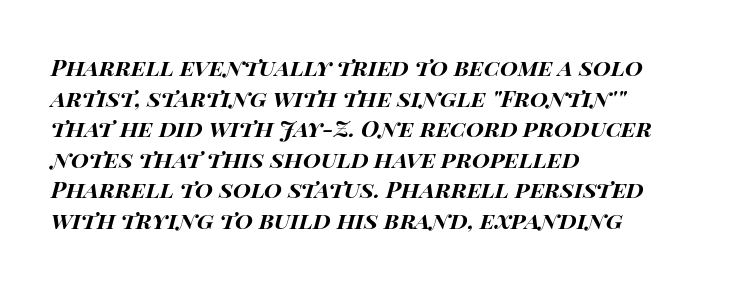
{"italic": "yes", "lean": "right", "slant_degrees": 15, "bold": "yes", "underline": "no", "align": "left", "line_spacing": "normal", "line_spacing_ratio": 1.33, "letter_spacing": "normal", "letter_spacing_em": 0.0, "glyph_px": 23}
